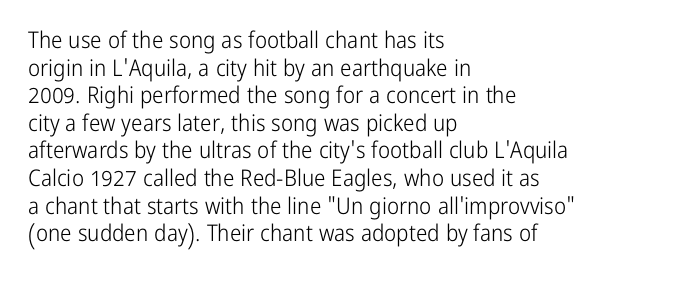
Q: Is the text bold? A: No.
Q: Is the text italic (slanted)? A: No, it is upright.
Q: Is the text underlined? A: No.
Q: How is the paragraph aligned? A: Left-aligned.
Q: Is the spacing between letters normal or unusually wide? A: Normal.
